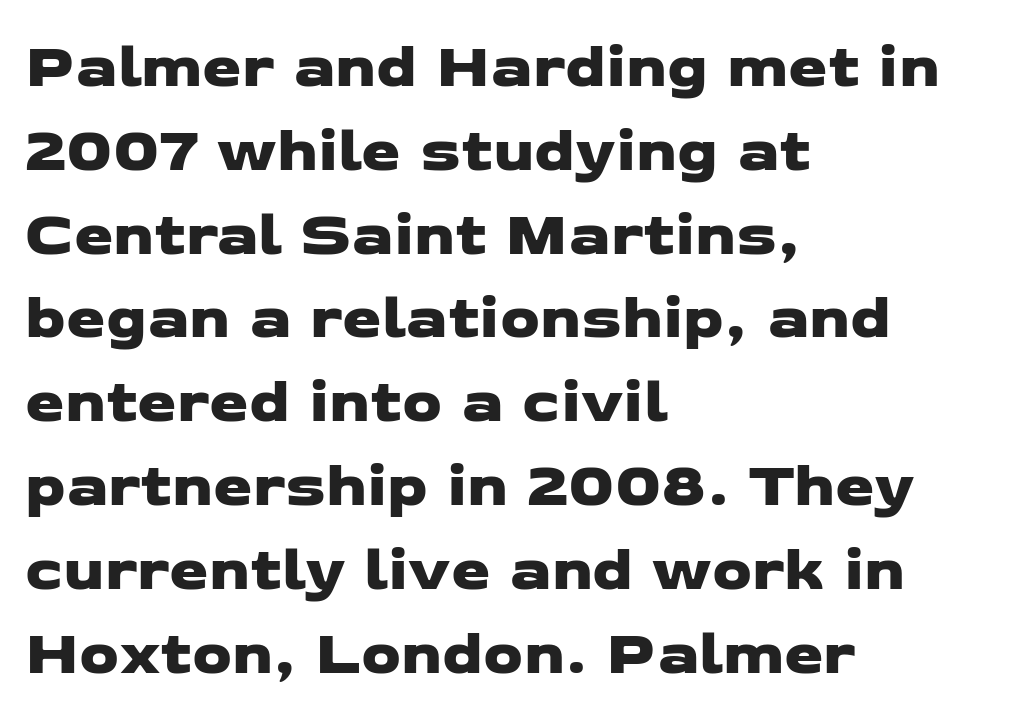
{"serif": "no", "width": "wide", "stroke_contrast": "low", "x_height": "medium", "monospaced": "no", "underline": "no", "align": "left", "line_spacing": "normal", "line_spacing_ratio": 1.33, "letter_spacing": "normal", "letter_spacing_em": 0.0, "glyph_px": 63}
